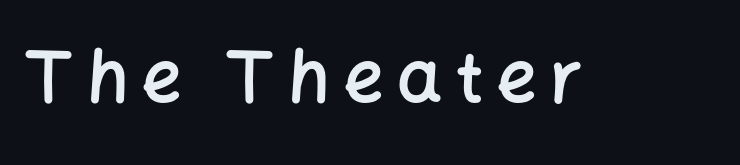
Q: Is the text bold? A: Semi-bold.
Q: Is the text italic (slanted)? A: No, it is upright.
Q: Is the typeface a serif or a sans-serif typeface? A: Sans-serif.
Q: Is the text underlined? A: No.
Q: Width (condensed, normal, or wide)? A: Normal.
Q: Stroke contrast? A: Low.
Q: x-height? A: Medium.
Q: Monospaced? A: No.
